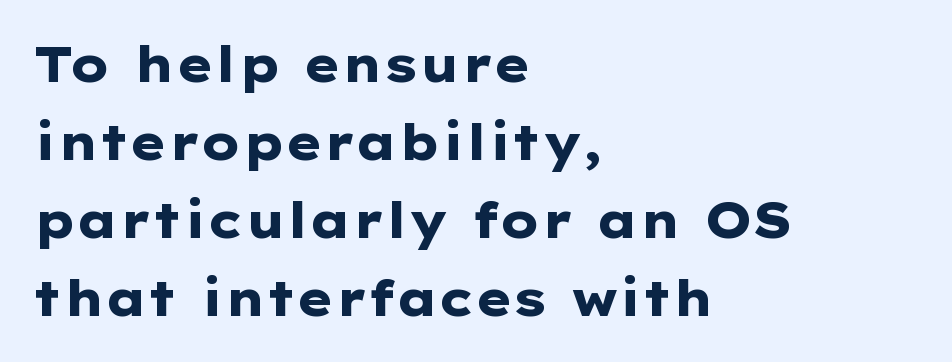
Just letters on the line, the space beneath them empty. Do the letters lean? They stand straight. Varying glyph widths throughout — classic text-font behaviour. Horizontally, the lines are justified to the leading edge only. Is there much room between lines? A standard amount, neither cramped nor airy. Here the glyphs are tracked normally, forming tight word shapes.
